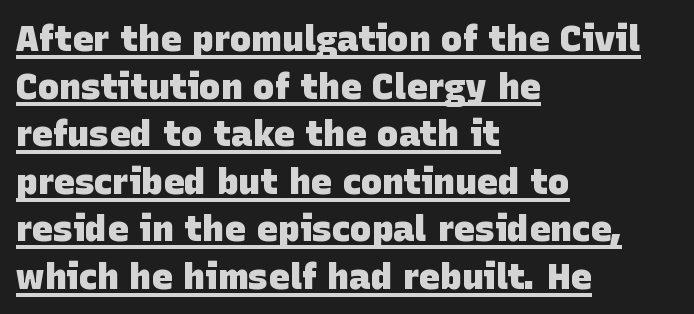
Examine the stroke ends and you'll find no serifs. The words here are underlined. Leftover space on each line is placed entirely after the last word. The rendering uses natural spacing where letterforms have individual widths. In terms of letterspacing, this is plain default setting.
